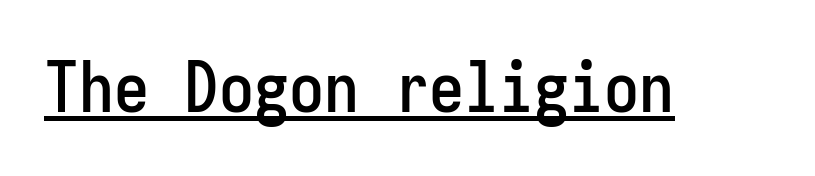
{"serif": "no", "italic": "no", "width": "condensed", "stroke_contrast": "low", "x_height": "medium", "monospaced": "yes", "underline": "yes", "letter_spacing": "normal", "letter_spacing_em": 0.0, "glyph_px": 70}
